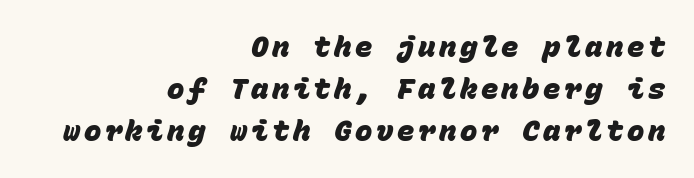
{"serif": "no", "bold": "yes", "weight": "heavy", "width": "normal", "stroke_contrast": "low", "x_height": "large", "monospaced": "yes", "underline": "no", "align": "right", "line_spacing": "normal", "line_spacing_ratio": 1.44, "glyph_px": 29}
